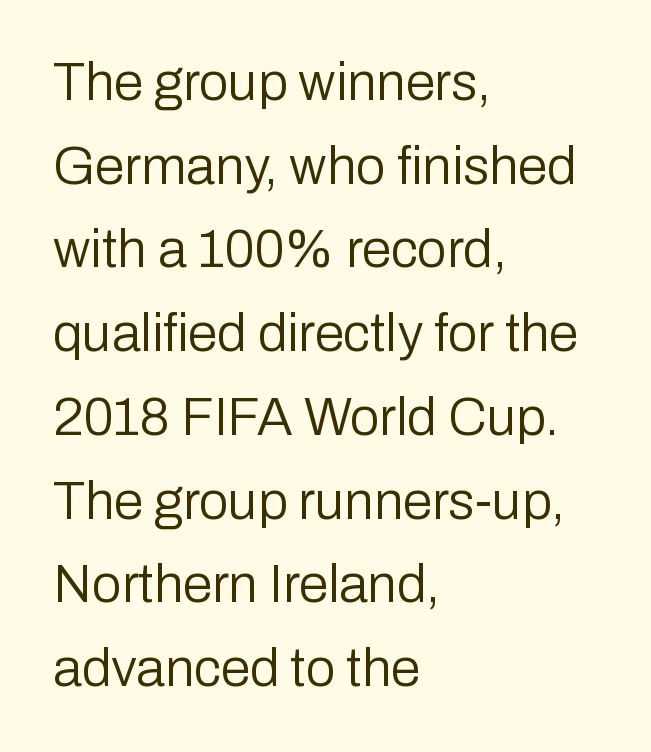
The image shows 53 px regular-weight sans-serif type, upright; set left-aligned, normal line spacing (1.58x), normal letter spacing, not underlined; low stroke contrast and a medium x-height.
